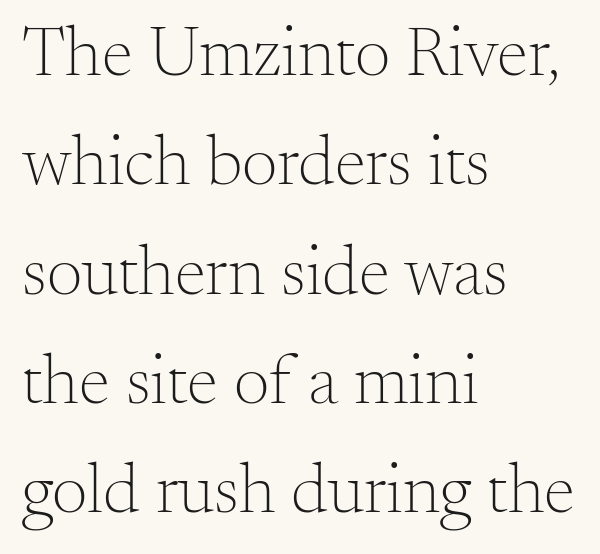
Q: Is the text bold? A: No.
Q: Is the text italic (slanted)? A: No, it is upright.
Q: Is the typeface a serif or a sans-serif typeface? A: Serif.
Q: Is the text underlined? A: No.
Q: How is the paragraph aligned? A: Left-aligned.
Q: Is the spacing between letters normal or unusually wide? A: Normal.
Q: Is the spacing between lines tight, normal or loose? A: Normal.
Q: Width (condensed, normal, or wide)? A: Normal.
Q: Stroke contrast? A: Medium.
Q: x-height? A: Small.
Q: Monospaced? A: No.
